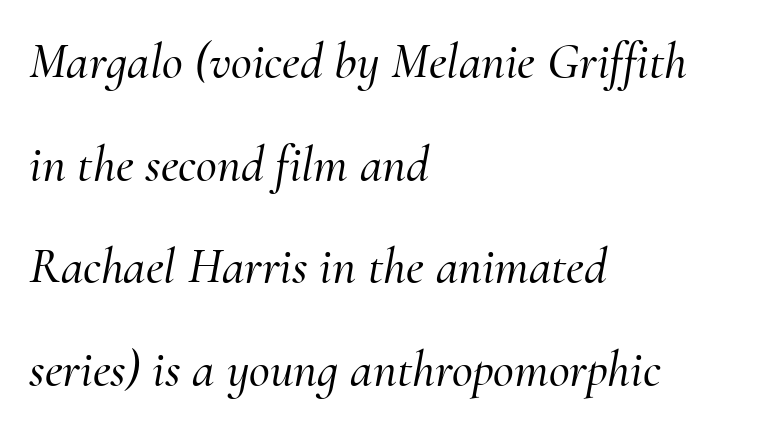
The image shows 51 px serif type, italic (leaning right); set left-aligned, loose line spacing (2.01x), normal letter spacing, not underlined; medium stroke contrast and a small x-height.
